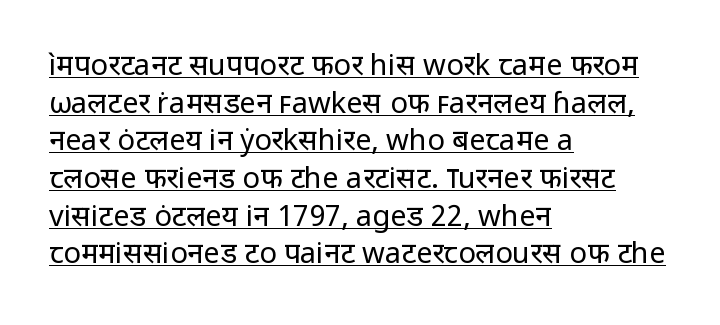
Q: Is the text bold? A: No.
Q: Is the text italic (slanted)? A: No, it is upright.
Q: Is the typeface a serif or a sans-serif typeface? A: Sans-serif.
Q: Is the text underlined? A: Yes.
Q: How is the paragraph aligned? A: Left-aligned.
Q: Is the spacing between letters normal or unusually wide? A: Normal.
Q: Is the spacing between lines tight, normal or loose? A: Normal.
Q: Width (condensed, normal, or wide)? A: Normal.
Q: Stroke contrast? A: Low.
Q: x-height? A: Medium.
Q: Monospaced? A: No.
